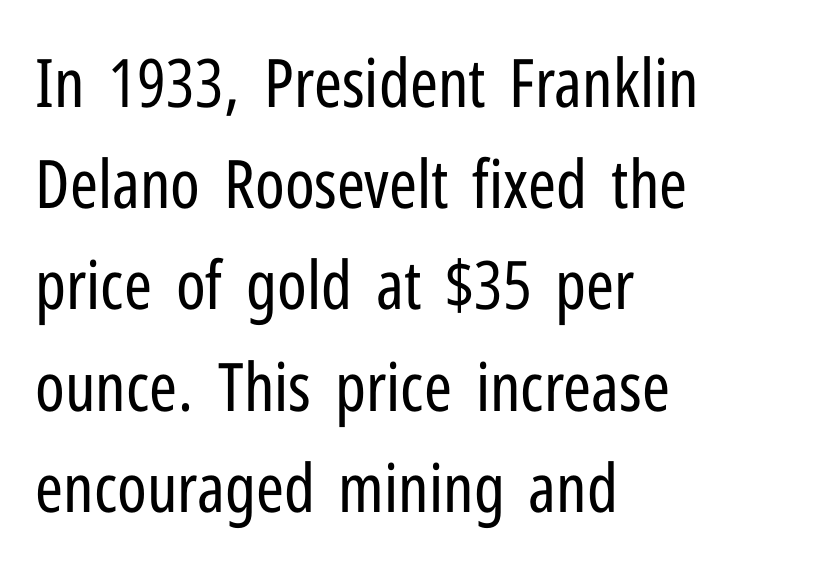
Q: Is the text bold? A: No.
Q: Is the text italic (slanted)? A: No, it is upright.
Q: Is the typeface a serif or a sans-serif typeface? A: Sans-serif.
Q: Is the text underlined? A: No.
Q: How is the paragraph aligned? A: Left-aligned.
Q: Is the spacing between letters normal or unusually wide? A: Normal.
Q: Is the spacing between lines tight, normal or loose? A: Normal.
Q: Width (condensed, normal, or wide)? A: Condensed.
Q: Stroke contrast? A: Low.
Q: x-height? A: Medium.
Q: Monospaced? A: No.
